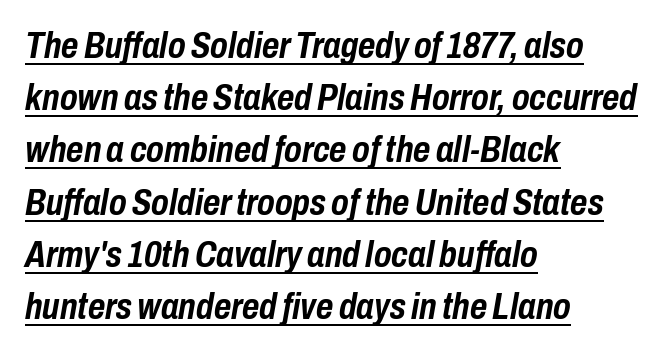
Q: Is the text bold? A: Yes.
Q: Is the text italic (slanted)? A: Yes, it leans right by about 10 degrees.
Q: Is the text underlined? A: Yes.
Q: How is the paragraph aligned? A: Left-aligned.
Q: Is the spacing between letters normal or unusually wide? A: Normal.
Q: Is the spacing between lines tight, normal or loose? A: Normal.
Q: Width (condensed, normal, or wide)? A: Condensed.
Q: Stroke contrast? A: Low.
Q: x-height? A: Medium.
Q: Monospaced? A: No.
